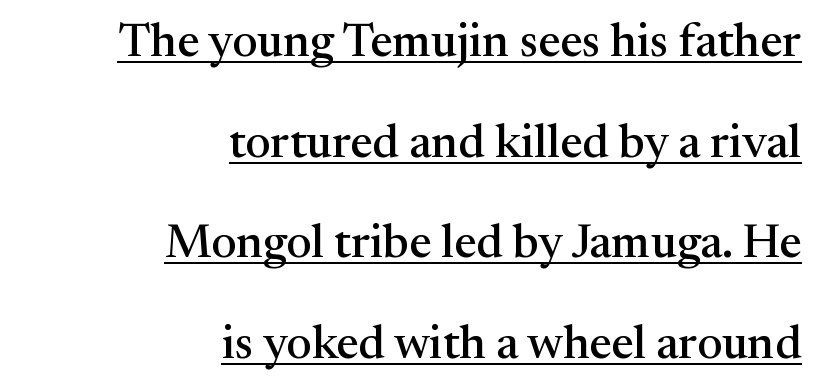
Note the varied advance widths — an 'i' is clearly narrower than an 'm'. Nope, not italic — everything's standing straight. Right-aligned paragraph, ragged on the left. The leading is generous, giving the passage an open texture. Typographically, this falls in the serif category.
